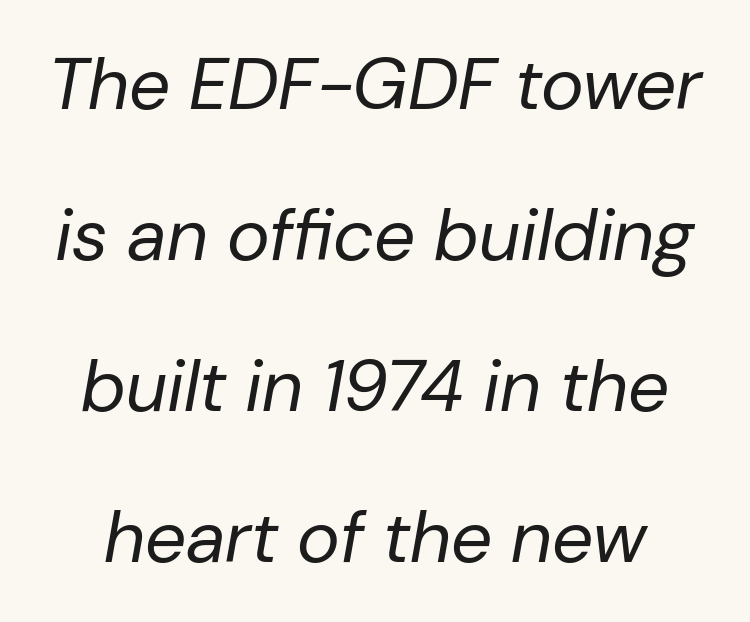
The image shows 73 px regular-weight type, italic (leaning right); set loose line spacing (2.07x), normal letter spacing, not underlined; low stroke contrast and a medium x-height.
